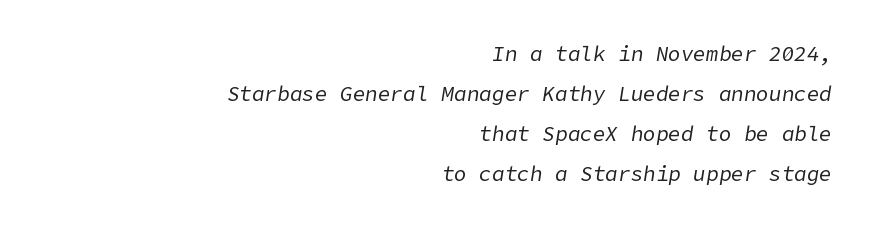
{"italic": "yes", "lean": "right", "slant_degrees": 9, "bold": "no", "underline": "no", "align": "right", "line_spacing": "loose", "line_spacing_ratio": 1.91, "letter_spacing": "normal", "letter_spacing_em": 0.0, "glyph_px": 21}
